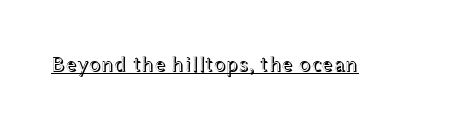
Compared with typical body copy, the letter spacing here is the same. Honestly, the underline is the first thing you notice here. No italicization has been applied; the sample stays upright.
